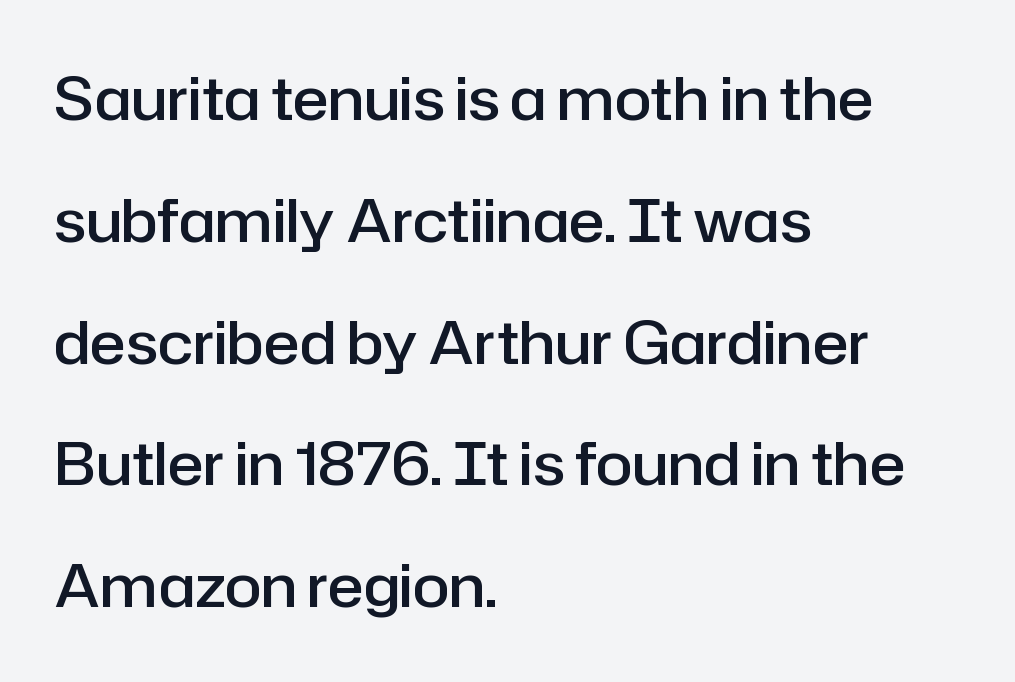
The image shows 60 px semibold sans-serif type, upright; set left-aligned, loose line spacing (2.03x), normal letter spacing, not underlined; low stroke contrast and a medium x-height.
